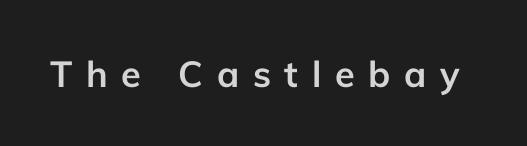
The glyphs in this specimen are sans serif. Look at the stroke-to-counter ratio: heavy, a bold. Rule under the text: the space is simply empty. The type sits square on the baseline with zero lean. The letters are spread apart with noticeably loose tracking. Varying glyph widths throughout — classic text-font behaviour.
